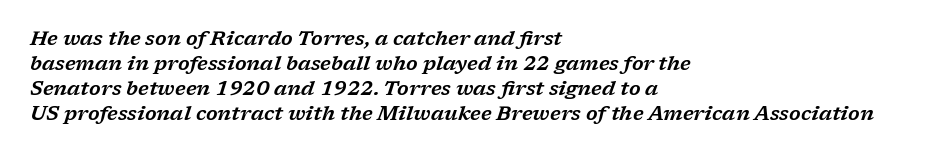
{"italic": "yes", "lean": "right", "slant_degrees": 17, "underline": "no", "align": "left", "line_spacing": "normal", "line_spacing_ratio": 1.25, "letter_spacing": "normal", "letter_spacing_em": 0.0, "glyph_px": 20}
